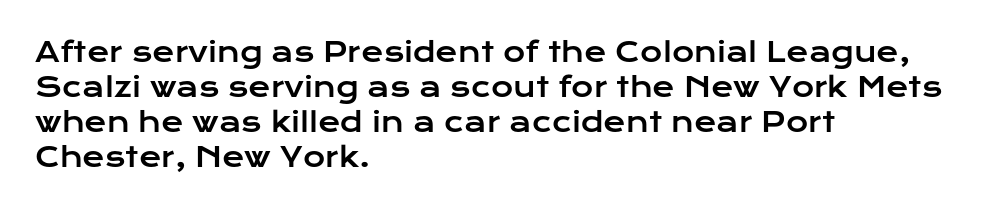
In CSS terms this would be text-align: left. Does the lettering tilt? It doesn't — this is upright. The strip under each line holds only bare page. Each word holds together tightly as a unit, with standard inter-letter gaps. These lines sit exactly where default settings would place them.
